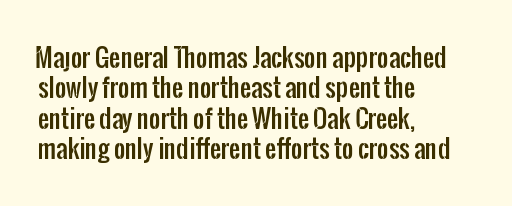
Q: Is the text italic (slanted)? A: No, it is upright.
Q: Is the text underlined? A: No.
Q: How is the paragraph aligned? A: Left-aligned.
Q: Is the spacing between letters normal or unusually wide? A: Normal.
